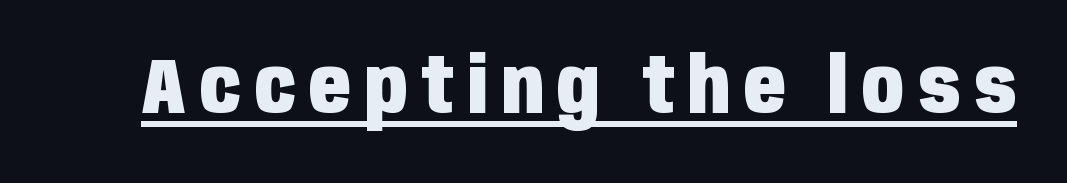
The image shows 77 px heavy, condensed sans-serif type, upright; set underlined; low stroke contrast and a large x-height.
